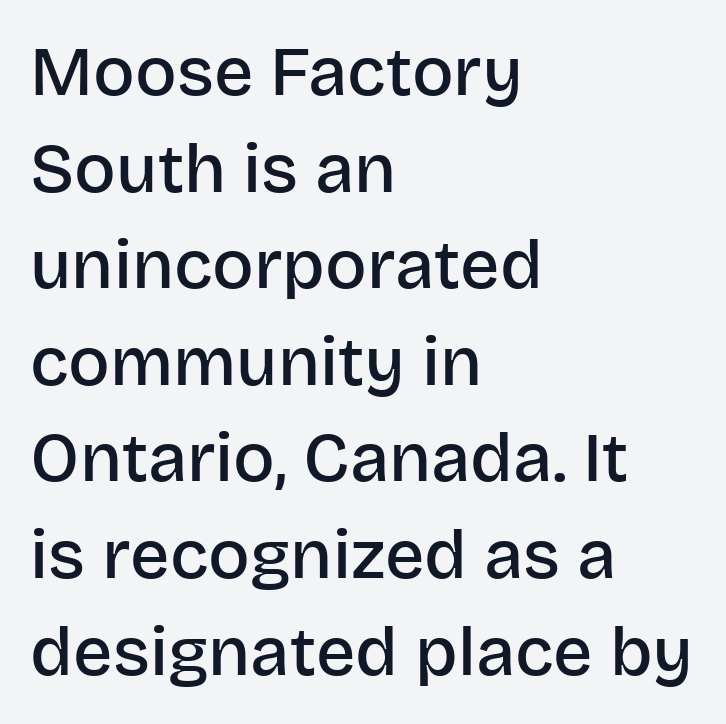
Casual observation: everything's shoved over to the left. The gaps between neighbouring characters are ordinary and unremarkable. What's the leading like? Ordinary, nothing unusual. On the weight axis this lands at semibold, roughly 600. Honestly, there is no underline to notice here at all. Examine the stroke ends and you'll find no serifs.
